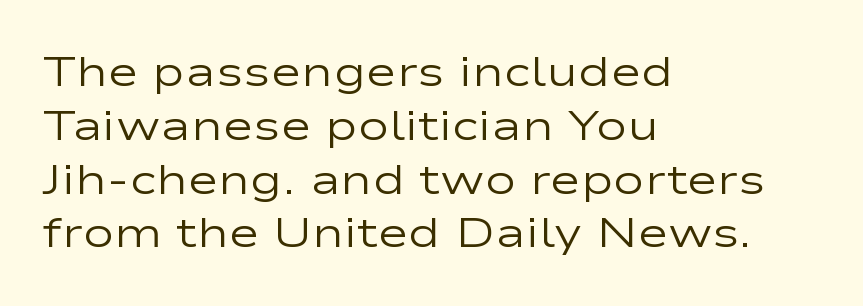
Q: Is the text bold? A: No.
Q: Is the text italic (slanted)? A: No, it is upright.
Q: Is the typeface a serif or a sans-serif typeface? A: Sans-serif.
Q: Is the text underlined? A: No.
Q: How is the paragraph aligned? A: Left-aligned.
Q: Is the spacing between letters normal or unusually wide? A: Normal.
Q: Is the spacing between lines tight, normal or loose? A: Normal.
Q: Width (condensed, normal, or wide)? A: Wide.
Q: Stroke contrast? A: Low.
Q: x-height? A: Medium.
Q: Monospaced? A: No.
